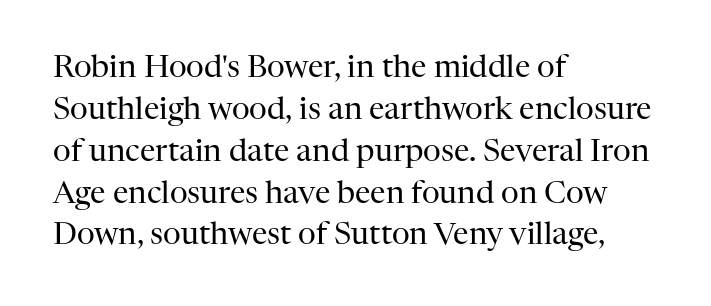
Character widths vary here, with narrow letters taking less room than wide ones. Compared with a typical body face, this is equally light or lighter still. Line beginnings align vertically; line endings do not. Small tapered or slab feet sit at the stroke ends, so this counts as serif. The rendering keeps characters at their native spacing. The space between consecutive lines is moderate.
